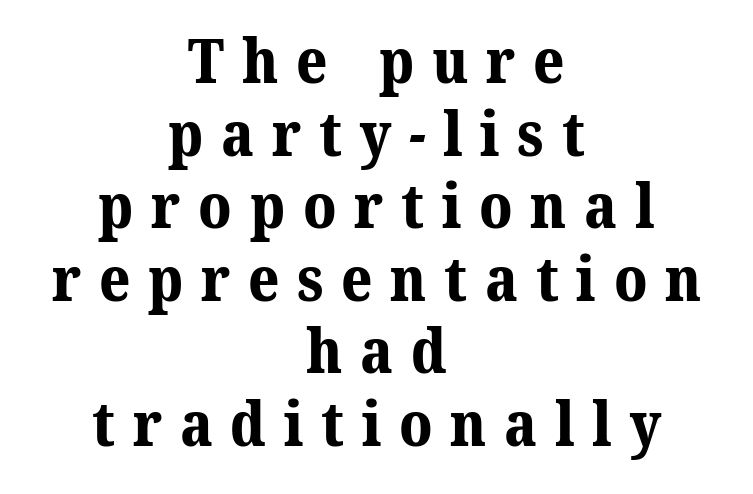
Q: Is the text bold? A: Yes.
Q: Is the typeface a serif or a sans-serif typeface? A: Serif.
Q: Is the text underlined? A: No.
Q: How is the paragraph aligned? A: Centered.
Q: Is the spacing between letters normal or unusually wide? A: Unusually wide.
Q: Width (condensed, normal, or wide)? A: Normal.
Q: Stroke contrast? A: Medium.
Q: x-height? A: Medium.
Q: Monospaced? A: No.
